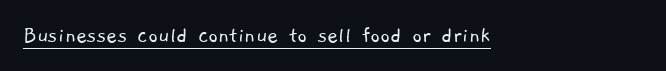
The image shows 24 px text type; set normal letter spacing, underlined.
